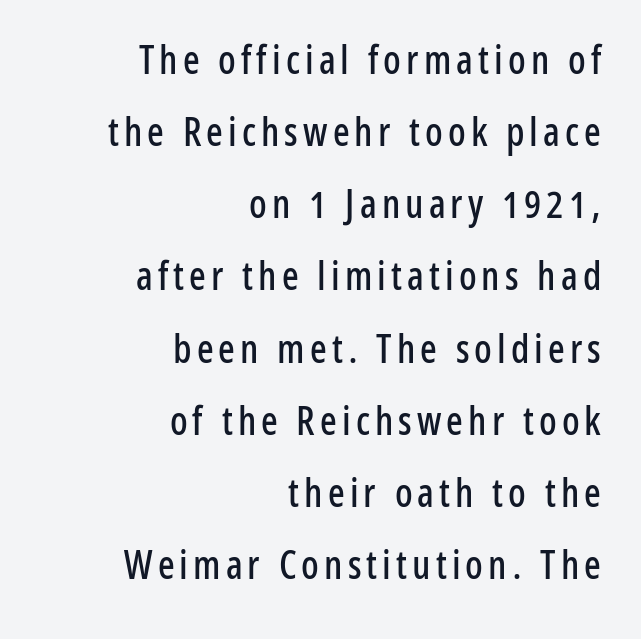
{"serif": "no", "italic": "no", "width": "condensed", "stroke_contrast": "low", "x_height": "medium", "monospaced": "no", "underline": "no", "align": "right", "line_spacing_ratio": 1.85, "glyph_px": 39}
